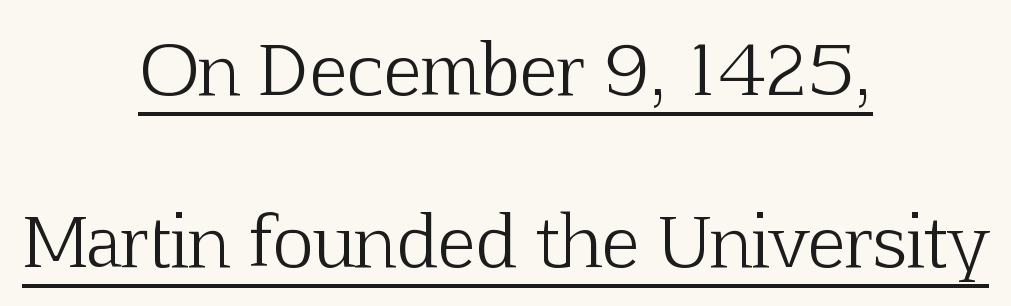
Q: Is the text bold? A: No.
Q: Is the text italic (slanted)? A: No, it is upright.
Q: Is the typeface a serif or a sans-serif typeface? A: Serif.
Q: Is the text underlined? A: Yes.
Q: How is the paragraph aligned? A: Centered.
Q: Is the spacing between letters normal or unusually wide? A: Normal.
Q: Is the spacing between lines tight, normal or loose? A: Loose.
Q: Width (condensed, normal, or wide)? A: Normal.
Q: Stroke contrast? A: Low.
Q: x-height? A: Medium.
Q: Monospaced? A: No.
